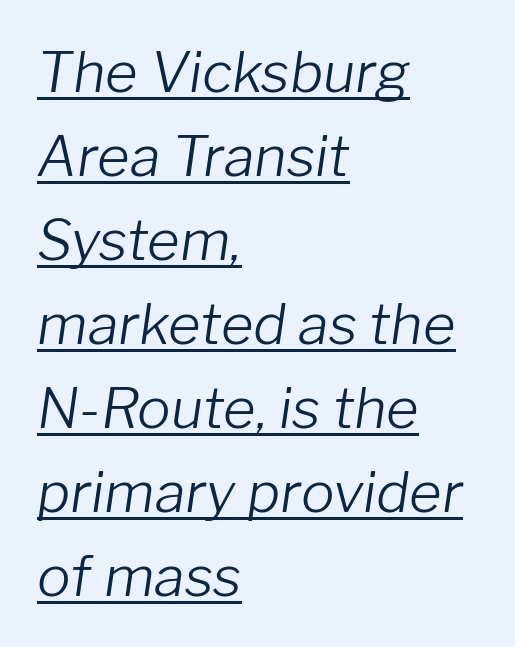
On a weight scale, this lands at 450 or below. Character widths vary here, with narrow letters taking less room than wide ones. Does the lettering tilt? It does — this is italic. Glyph-to-glyph distance matches everyday printed text. The specimen includes a rule beneath the text block's lines.
